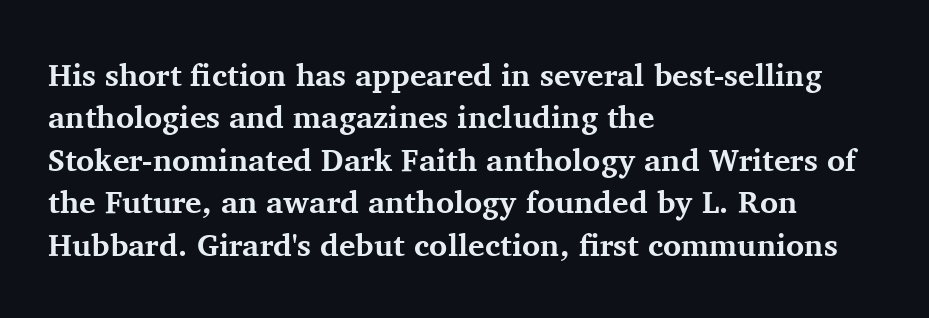
These lines are set flush left with a ragged right edge. Weight: bold. Honestly, there is no underline to notice here at all. The passage shown is typed in a proportional face where columns would drift.
